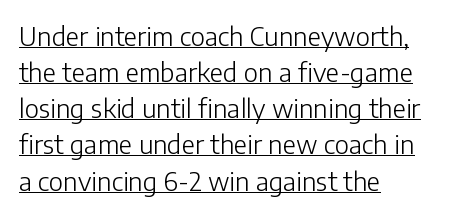
{"italic": "no", "bold": "no", "underline": "yes", "align": "left", "line_spacing": "normal", "line_spacing_ratio": 1.39, "letter_spacing": "normal", "letter_spacing_em": 0.0, "glyph_px": 26}
